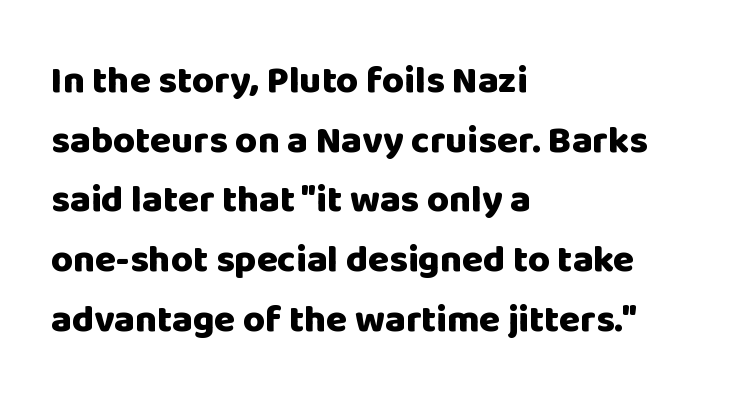
Q: Is the text bold? A: Yes.
Q: Is the text italic (slanted)? A: No, it is upright.
Q: Is the typeface a serif or a sans-serif typeface? A: Sans-serif.
Q: Is the text underlined? A: No.
Q: How is the paragraph aligned? A: Left-aligned.
Q: Is the spacing between letters normal or unusually wide? A: Normal.
Q: Is the spacing between lines tight, normal or loose? A: Normal.
Q: Width (condensed, normal, or wide)? A: Normal.
Q: Stroke contrast? A: Low.
Q: x-height? A: Large.
Q: Monospaced? A: No.
